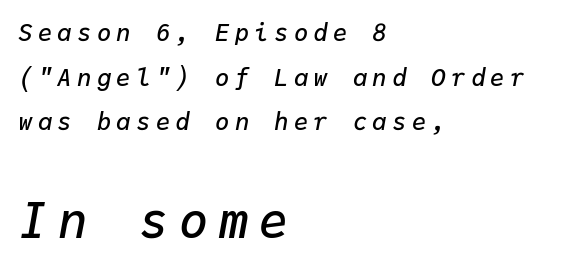
{"italic": "yes", "lean": "right", "slant_degrees": 9, "bold": "semi", "weight": "semibold", "width": "normal", "stroke_contrast": "low", "x_height": "medium", "monospaced": "yes", "underline": "no", "align": "left", "line_spacing_ratio": 1.86, "letter_spacing": "wide", "letter_spacing_em": 0.22, "larger_block": "second", "size_ratio": 2.04, "glyph_px": 49}
